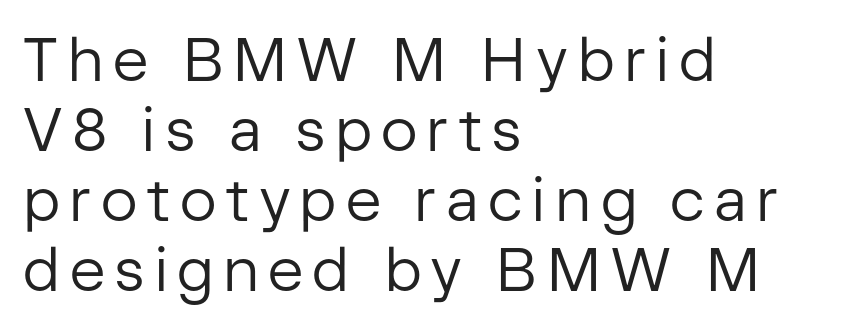
Q: Is the text bold? A: No.
Q: Is the text italic (slanted)? A: No, it is upright.
Q: Is the typeface a serif or a sans-serif typeface? A: Sans-serif.
Q: Is the text underlined? A: No.
Q: How is the paragraph aligned? A: Left-aligned.
Q: Is the spacing between lines tight, normal or loose? A: Tight.
Q: Width (condensed, normal, or wide)? A: Normal.
Q: Stroke contrast? A: Low.
Q: x-height? A: Medium.
Q: Monospaced? A: No.
